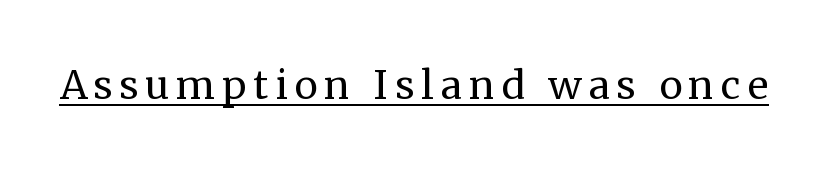
The image shows 53 px regular-weight serif type, upright; set underlined; medium stroke contrast and a medium x-height.
